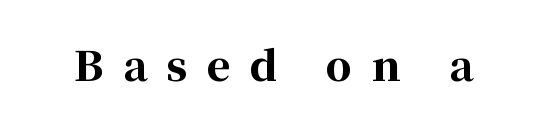
Emphasis by weight is at full strength: bold. Beneath every word, the page is bare. You can tell it's not italic because the verticals are truly vertical. Character widths vary here, with narrow letters taking less room than wide ones.
